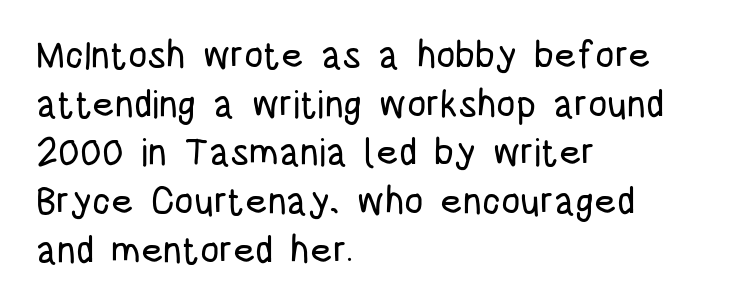
Underlining? Definitely not there. This block has exactly the height ordinary leading produces. Line beginnings align vertically; line endings do not. This rendering employs a face without finishing strokes, i.e., a sans-serif. Each letter keeps its own natural width here, so spacing adapts to shape. Standard letterfit; no display-style spreading of the glyphs.
